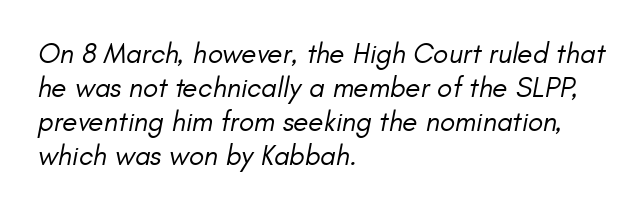
{"italic": "yes", "lean": "right", "slant_degrees": 11, "bold": "no", "weight": "regular", "width": "normal", "stroke_contrast": "low", "x_height": "small", "monospaced": "no", "underline": "no", "align": "left", "line_spacing_ratio": 1.21, "letter_spacing": "normal", "letter_spacing_em": 0.0, "glyph_px": 28}
